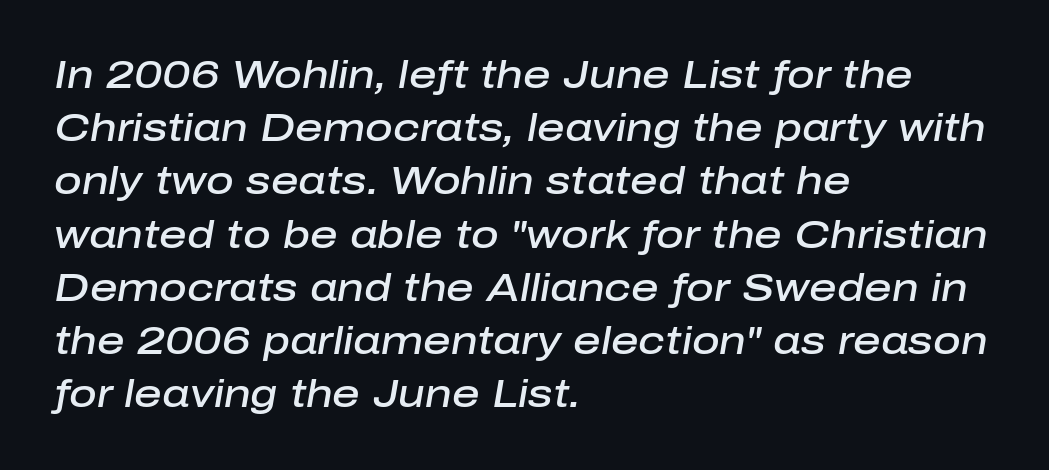
{"italic": "yes", "lean": "right", "slant_degrees": 10, "bold": "semi", "weight": "semibold", "width": "normal", "stroke_contrast": "low", "x_height": "medium", "monospaced": "no", "underline": "no", "align": "left", "line_spacing": "normal", "line_spacing_ratio": 1.4, "letter_spacing": "normal", "letter_spacing_em": 0.0, "glyph_px": 38}
